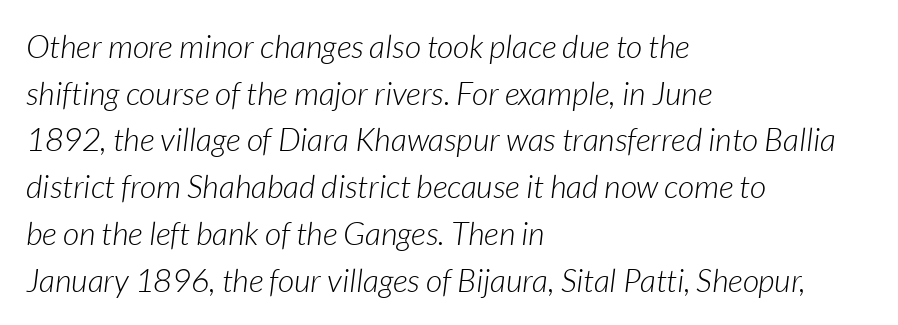
Q: Is the text bold? A: No.
Q: Is the text italic (slanted)? A: Yes, it leans right by about 7 degrees.
Q: Is the text underlined? A: No.
Q: How is the paragraph aligned? A: Left-aligned.
Q: Is the spacing between letters normal or unusually wide? A: Normal.
Q: Is the spacing between lines tight, normal or loose? A: Normal.
Q: Width (condensed, normal, or wide)? A: Normal.
Q: Stroke contrast? A: Low.
Q: x-height? A: Medium.
Q: Monospaced? A: No.
